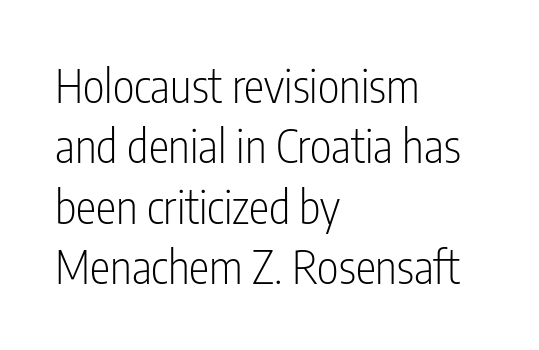
Q: Is the text bold? A: No.
Q: Is the text italic (slanted)? A: No, it is upright.
Q: Is the typeface a serif or a sans-serif typeface? A: Sans-serif.
Q: Is the text underlined? A: No.
Q: How is the paragraph aligned? A: Left-aligned.
Q: Is the spacing between letters normal or unusually wide? A: Normal.
Q: Is the spacing between lines tight, normal or loose? A: Normal.
Q: Width (condensed, normal, or wide)? A: Condensed.
Q: Stroke contrast? A: Low.
Q: x-height? A: Medium.
Q: Monospaced? A: No.
